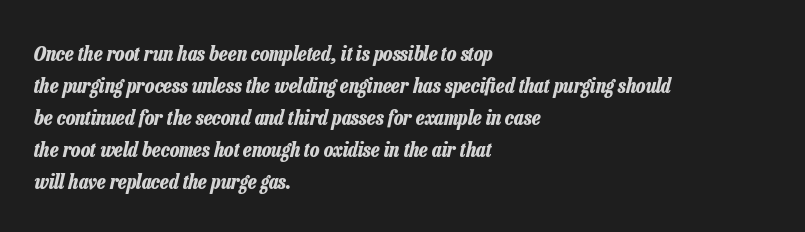
The image shows 21 px bold type, italic (leaning right); set left-aligned, normal line spacing (1.52x), normal letter spacing, not underlined.
